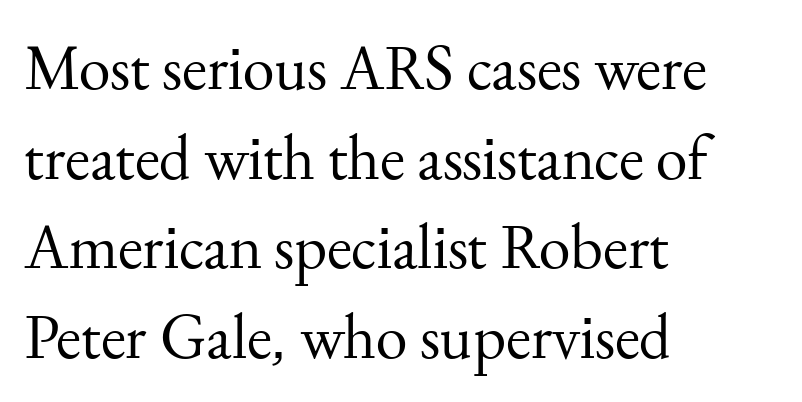
Q: Is the text bold? A: No.
Q: Is the text italic (slanted)? A: No, it is upright.
Q: Is the typeface a serif or a sans-serif typeface? A: Serif.
Q: Is the text underlined? A: No.
Q: How is the paragraph aligned? A: Left-aligned.
Q: Is the spacing between letters normal or unusually wide? A: Normal.
Q: Is the spacing between lines tight, normal or loose? A: Normal.
Q: Width (condensed, normal, or wide)? A: Normal.
Q: Stroke contrast? A: Medium.
Q: x-height? A: Small.
Q: Monospaced? A: No.
